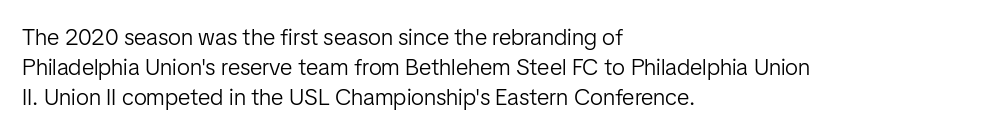
The image shows 23 px text type, upright; set left-aligned, normal line spacing (1.31x), normal letter spacing, not underlined.
